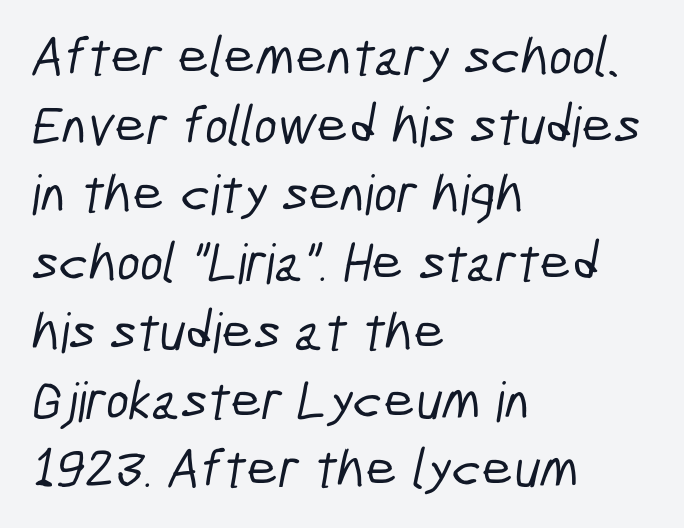
The image shows 55 px condensed sans-serif type; set left-aligned, normal line spacing (1.25x), normal letter spacing, not underlined; low stroke contrast and a medium x-height.
